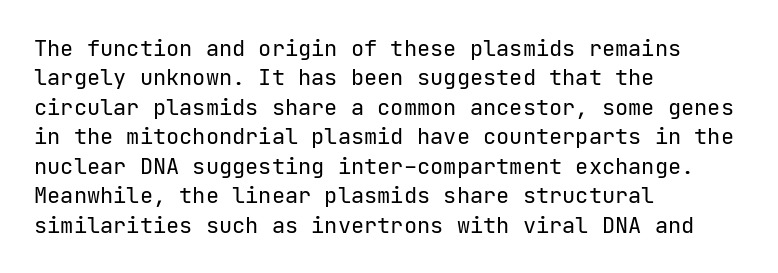
Bare-footed words on every line. Every stem runs plumb, perpendicular to the baseline. The typesetting does not lean heavy: it is not bold. Tracking value appears to be zero — textbook default spacing. The vertical gap from one line to the next is medium.
